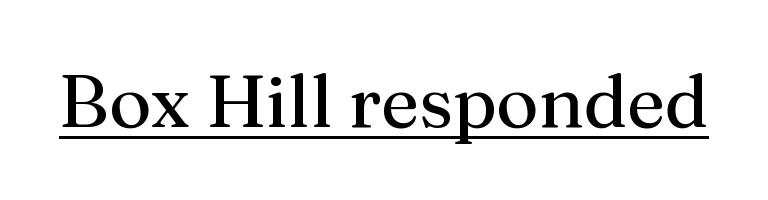
The image shows 74 px regular-weight serif type, upright; set normal letter spacing, underlined; medium stroke contrast and a medium x-height.
